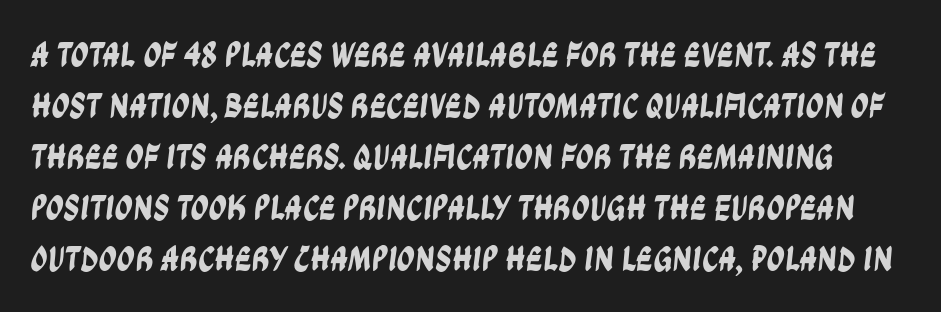
The baseline area is clear. What's the leading like? Ordinary, nothing unusual. Unlike a traditional serif, this face leaves its strokes unadorned. How are the letters spaced? Ordinarily, with no added tracking. Here the designer chose a conventional face with non-uniform glyph widths.
